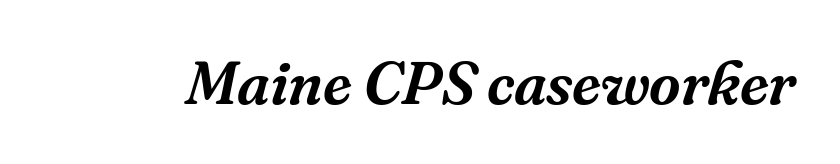
Q: Is the text italic (slanted)? A: Yes, it leans right by about 16 degrees.
Q: Is the typeface a serif or a sans-serif typeface? A: Serif.
Q: Is the text underlined? A: No.
Q: Is the spacing between letters normal or unusually wide? A: Normal.
Q: Width (condensed, normal, or wide)? A: Normal.
Q: Stroke contrast? A: Medium.
Q: x-height? A: Medium.
Q: Monospaced? A: No.
